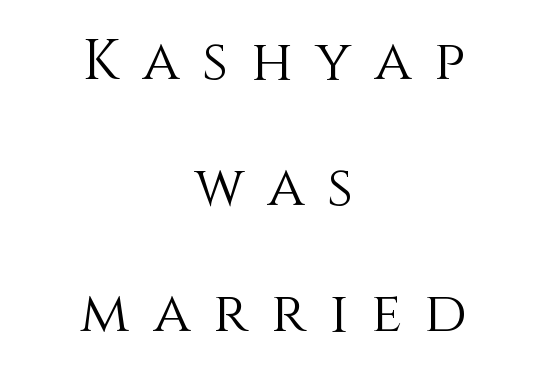
Unlike italic type, these characters show no tilt at all. The strokes carry an ordinary text weight at most. Inter-character spacing is expanded well beyond the font's built-in metrics. Whoever set this chose breathing room over compactness in the vertical rhythm. Do the characters align in a grid? No, the font is proportional. The paragraph has two soft edges and a firm central axis.
